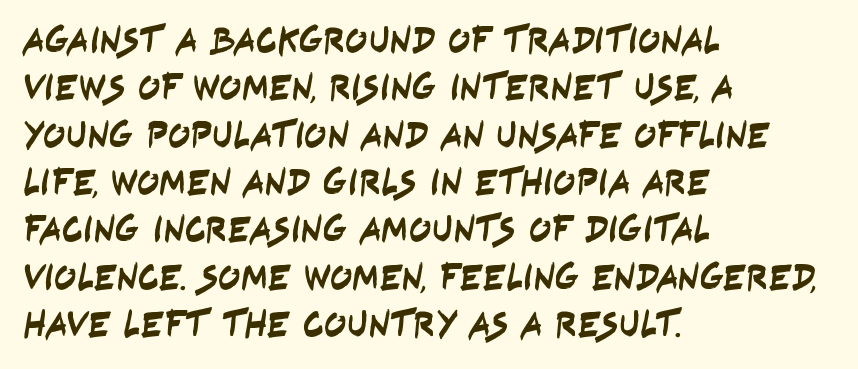
The image shows 37 px condensed sans-serif type; set left-aligned, normal line spacing (1.28x), normal letter spacing, not underlined; low stroke contrast and a large x-height.
